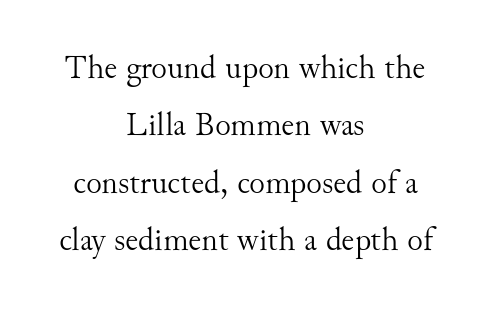
Q: Is the text bold? A: No.
Q: Is the text italic (slanted)? A: No, it is upright.
Q: Is the typeface a serif or a sans-serif typeface? A: Serif.
Q: Is the text underlined? A: No.
Q: How is the paragraph aligned? A: Centered.
Q: Is the spacing between letters normal or unusually wide? A: Normal.
Q: Width (condensed, normal, or wide)? A: Normal.
Q: Stroke contrast? A: Medium.
Q: x-height? A: Small.
Q: Monospaced? A: No.
